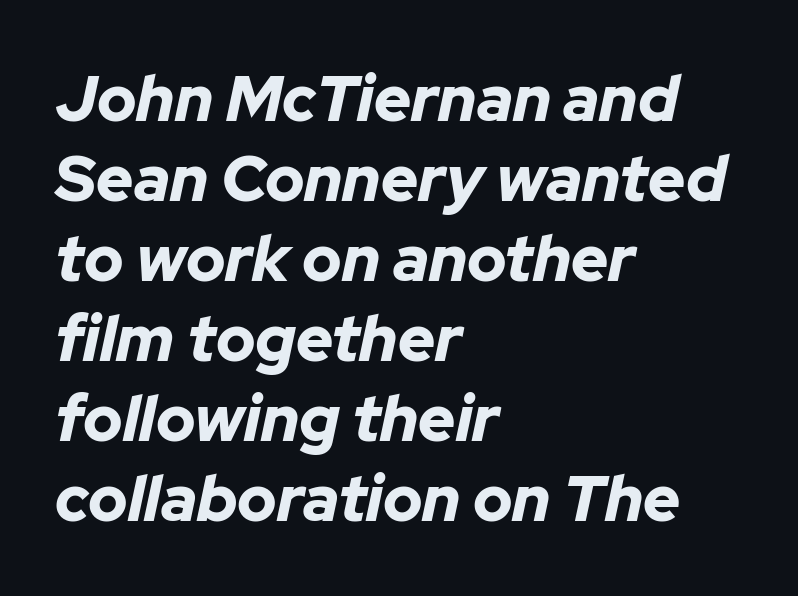
The image shows 64 px bold type, italic (leaning right); set left-aligned, normal line spacing (1.25x), normal letter spacing, not underlined; low stroke contrast and a medium x-height.
